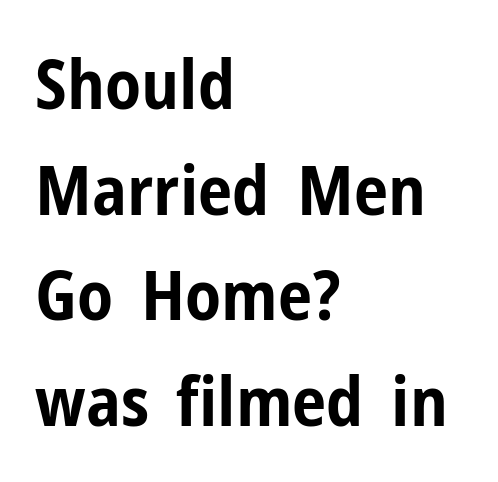
Q: Is the text bold? A: Yes.
Q: Is the text italic (slanted)? A: No, it is upright.
Q: Is the typeface a serif or a sans-serif typeface? A: Sans-serif.
Q: Is the text underlined? A: No.
Q: How is the paragraph aligned? A: Left-aligned.
Q: Is the spacing between letters normal or unusually wide? A: Normal.
Q: Is the spacing between lines tight, normal or loose? A: Normal.
Q: Width (condensed, normal, or wide)? A: Condensed.
Q: Stroke contrast? A: Low.
Q: x-height? A: Medium.
Q: Monospaced? A: No.
